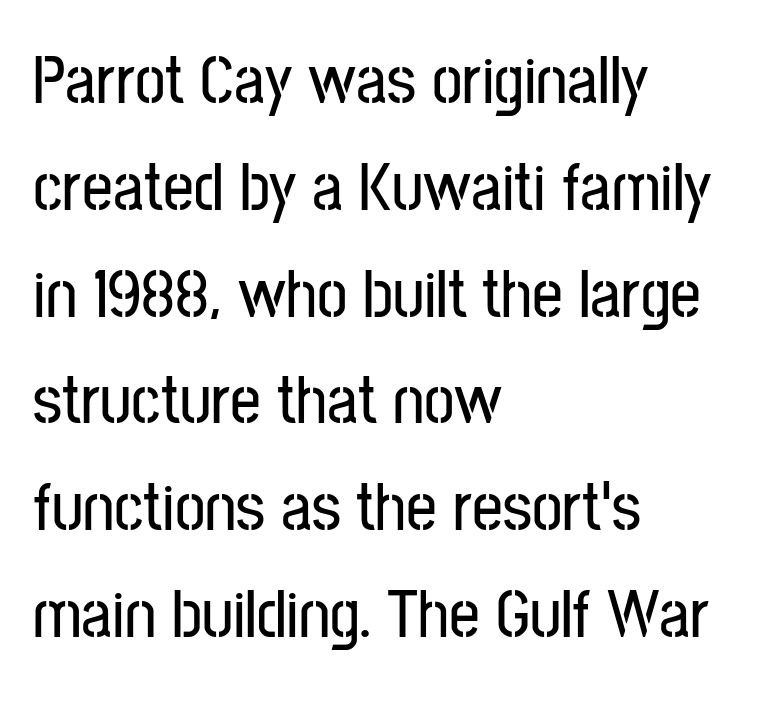
{"serif": "no", "italic": "no", "width": "condensed", "stroke_contrast": "low", "x_height": "medium", "monospaced": "no", "underline": "no", "align": "left", "line_spacing": "normal", "line_spacing_ratio": 1.57, "letter_spacing": "normal", "letter_spacing_em": 0.0, "glyph_px": 68}
